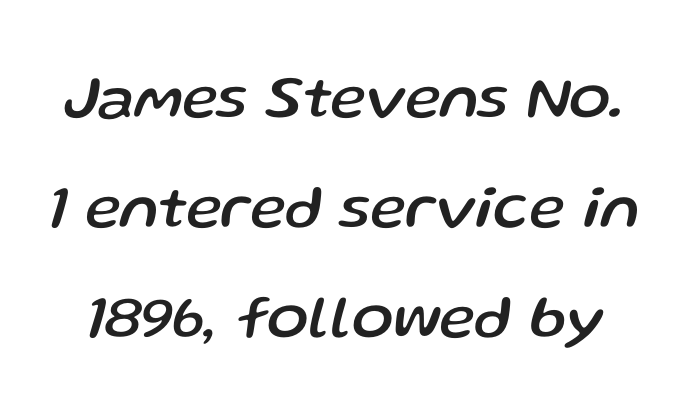
The area under the type is left untouched. Here the designer chose a conventional face with non-uniform glyph widths. Does extra space separate the letters? No, they use regular spacing. If you drew a line through each stem, it would be angled.
